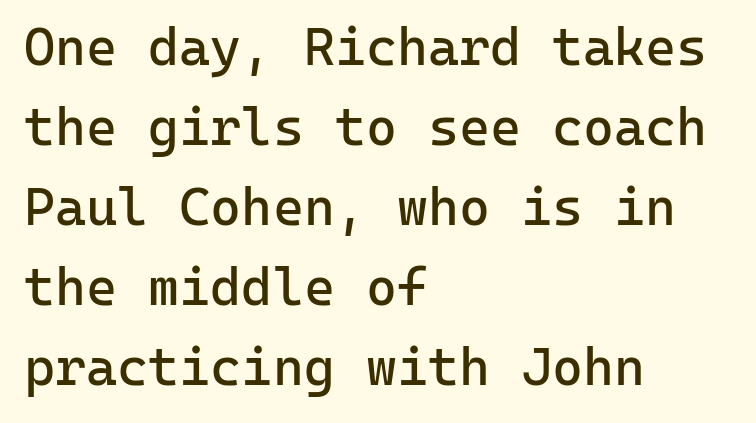
Q: Is the text bold? A: No.
Q: Is the text italic (slanted)? A: No, it is upright.
Q: Is the typeface a serif or a sans-serif typeface? A: Sans-serif.
Q: Is the text underlined? A: No.
Q: How is the paragraph aligned? A: Left-aligned.
Q: Is the spacing between letters normal or unusually wide? A: Normal.
Q: Is the spacing between lines tight, normal or loose? A: Normal.
Q: Width (condensed, normal, or wide)? A: Normal.
Q: Stroke contrast? A: Low.
Q: x-height? A: Medium.
Q: Monospaced? A: Yes.
